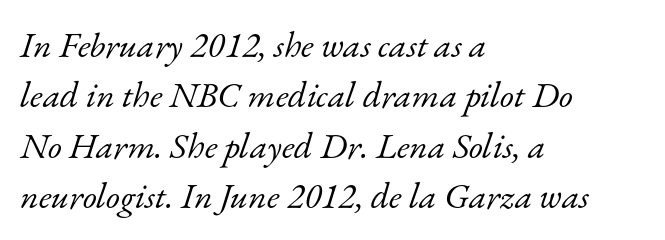
Do the characters align in a grid? No, the font is proportional. A bare baseline throughout the passage. The rendering shows small feet on the letterforms — a serif design. The line-height multiplier appears to be the usual default. Stems here are at most as thick as an everyday book face. In terms of posture, this sample is oblique.
